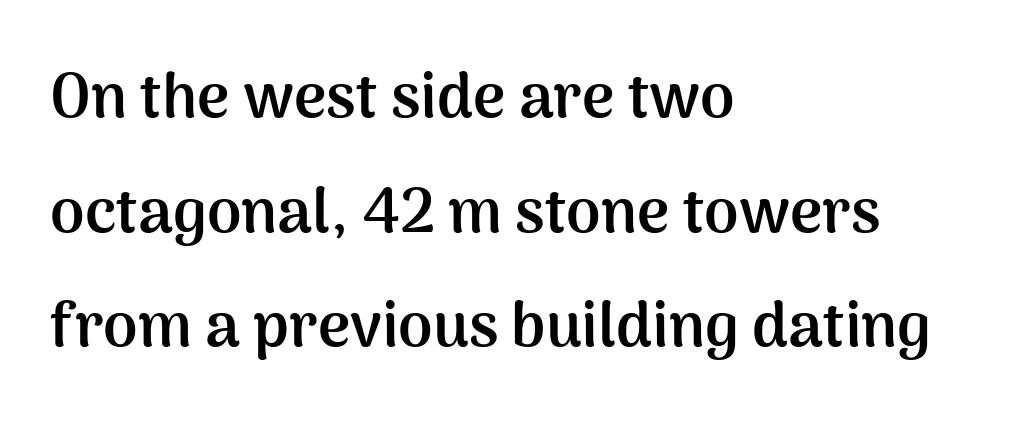
The image shows 62 px semibold sans-serif type, upright; set left-aligned, line spacing 1.85x, normal letter spacing, not underlined; medium stroke contrast and a medium x-height.
